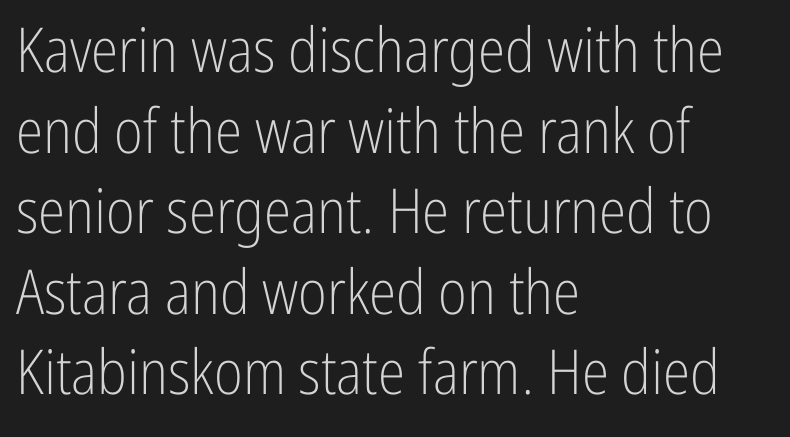
The image shows 62 px light, condensed sans-serif type, upright; set left-aligned, normal line spacing (1.3x), normal letter spacing, not underlined; low stroke contrast and a medium x-height.
